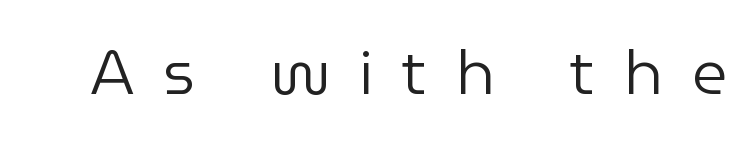
Honestly, there is no underline to notice here at all. The tracking jumps out immediately: characters are airy and widely separated. Looks like regular typesetting: each glyph gets only the width it needs. These glyphs show unthickened strokes, regular width or finer. I'd call this a sans setting — the letters go barefoot.
